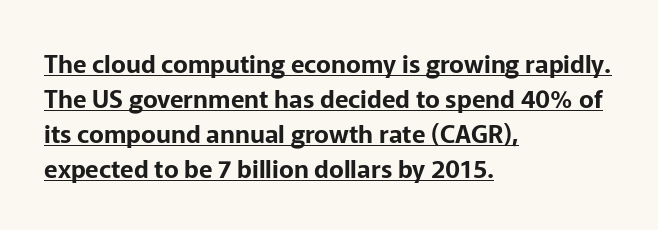
{"italic": "no", "underline": "yes", "align": "left", "line_spacing": "normal", "line_spacing_ratio": 1.4, "letter_spacing": "normal", "letter_spacing_em": 0.0, "glyph_px": 25}
